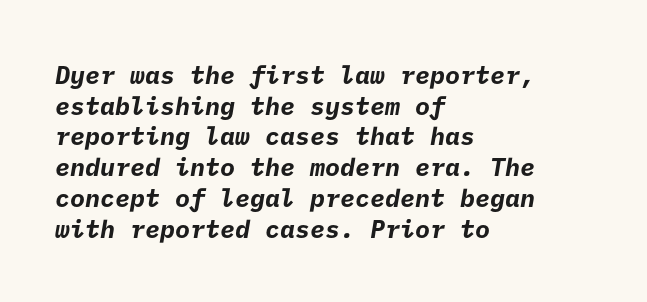
Q: Is the text bold? A: Yes.
Q: Is the text underlined? A: No.
Q: How is the paragraph aligned? A: Left-aligned.
Q: Is the spacing between letters normal or unusually wide? A: Normal.
